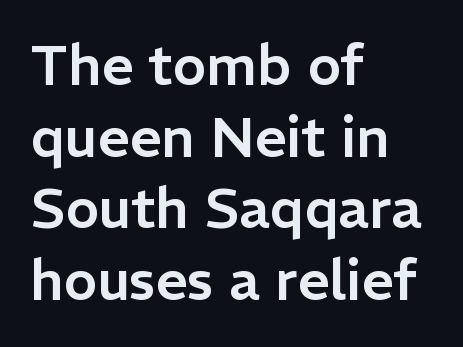
{"serif": "no", "italic": "no", "width": "normal", "stroke_contrast": "low", "x_height": "medium", "monospaced": "no", "underline": "no", "align": "left", "line_spacing": "normal", "line_spacing_ratio": 1.28, "letter_spacing": "normal", "letter_spacing_em": 0.0, "glyph_px": 56}
